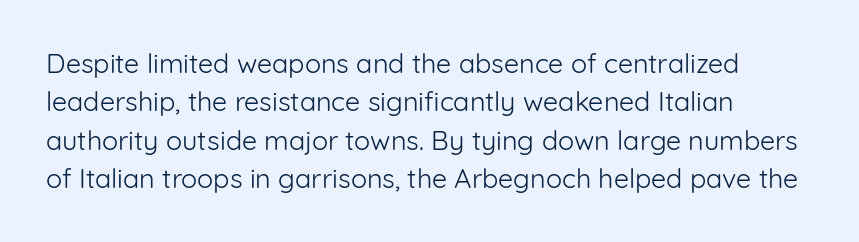
{"italic": "no", "bold": "no", "underline": "no", "align": "left", "line_spacing": "normal", "line_spacing_ratio": 1.42, "letter_spacing": "normal", "letter_spacing_em": 0.0, "glyph_px": 27}
